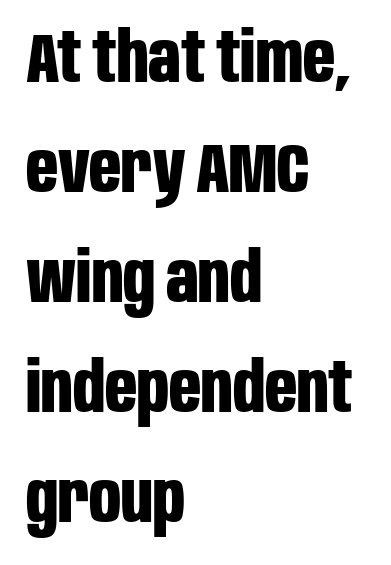
Q: Is the text bold? A: Yes.
Q: Is the text italic (slanted)? A: No, it is upright.
Q: Is the typeface a serif or a sans-serif typeface? A: Sans-serif.
Q: Is the text underlined? A: No.
Q: How is the paragraph aligned? A: Left-aligned.
Q: Is the spacing between letters normal or unusually wide? A: Normal.
Q: Is the spacing between lines tight, normal or loose? A: Normal.
Q: Width (condensed, normal, or wide)? A: Condensed.
Q: Stroke contrast? A: Low.
Q: x-height? A: Large.
Q: Monospaced? A: No.
